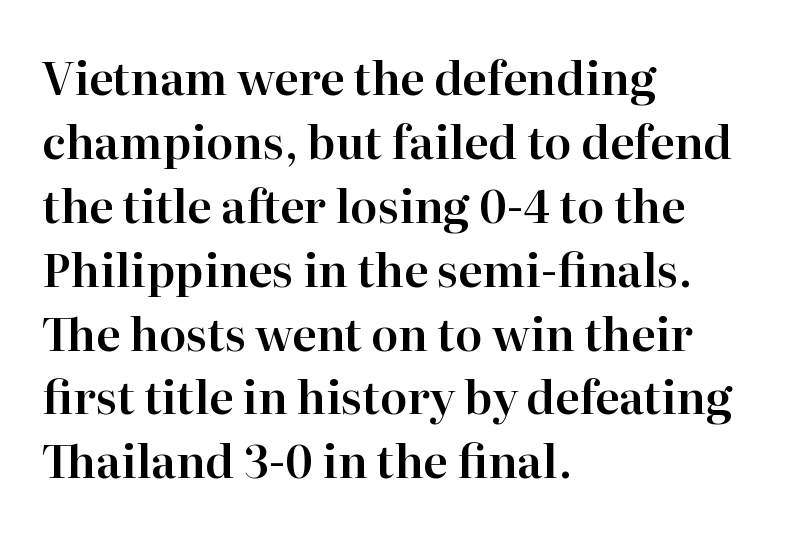
Tall strokes in this sample are plumb rather than angled. Typeset ragged right — the left edge is the straight one. A typesetter would label this face a serif. Looks like regular typesetting: each glyph gets only the width it needs. Clear beneath every line of the passage.
